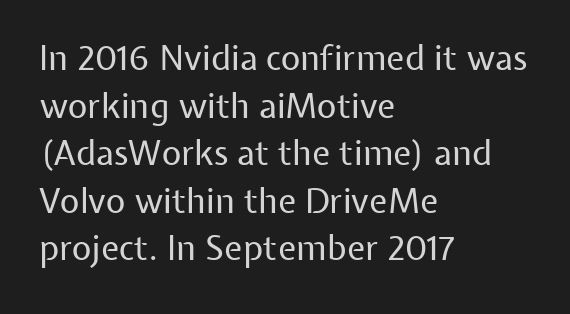
The image shows 34 px regular-weight sans-serif type, upright; set left-aligned, normal line spacing (1.4x), normal letter spacing, not underlined; low stroke contrast and a medium x-height.
